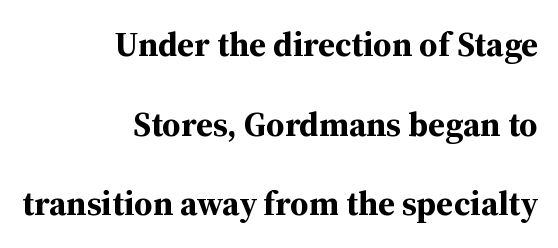
The image shows 34 px bold serif type, upright; set right-aligned, loose line spacing (2.34x), normal letter spacing, not underlined; medium stroke contrast and a medium x-height.
